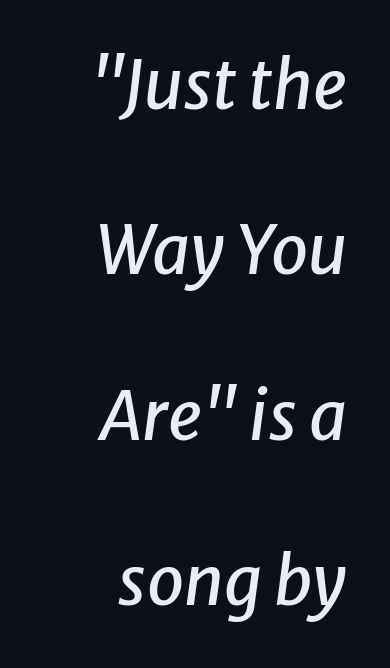
{"italic": "yes", "lean": "right", "slant_degrees": 8, "width": "normal", "stroke_contrast": "low", "x_height": "medium", "monospaced": "no", "underline": "no", "align": "right", "line_spacing": "loose", "line_spacing_ratio": 2.47, "letter_spacing": "normal", "letter_spacing_em": 0.0, "glyph_px": 67}
